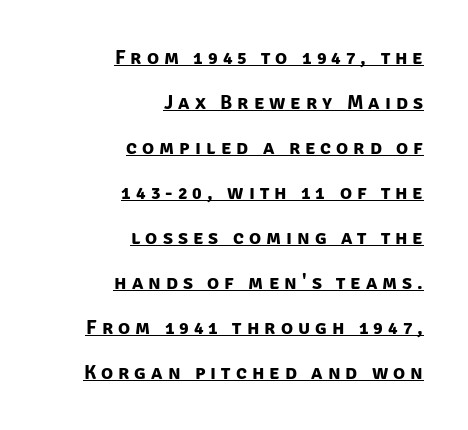
Notice how the passage keeps a crisp vertical edge on the right only. Leading: increased. You can see a thin bar hugging the bottom of the glyphs. The horizontal fit of the characters is loose and conspicuously gappy. Each glyph is drawn with heavy, bold strokes.
